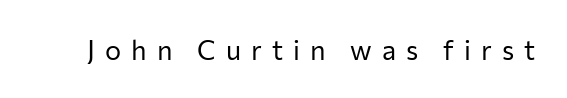
The image shows 27 px text type, upright; set unusually wide letter spacing (+0.37 em), not underlined.
